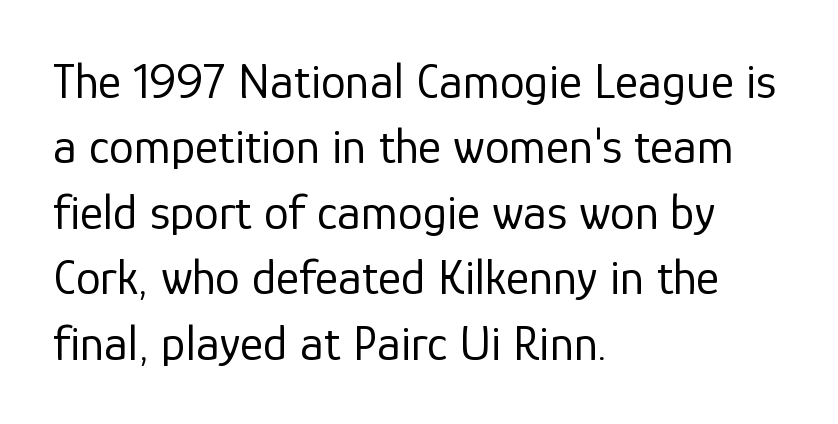
The image shows 50 px regular-weight sans-serif type, upright; set left-aligned, normal line spacing (1.31x), normal letter spacing, not underlined; low stroke contrast and a medium x-height.
